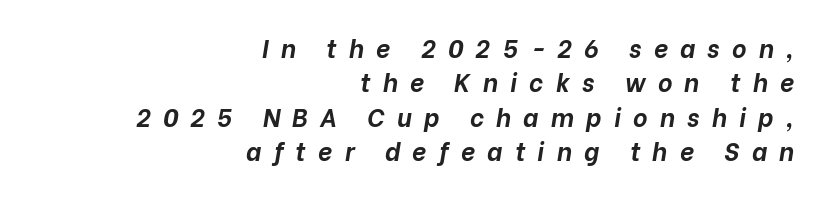
Q: Is the text bold? A: Yes.
Q: Is the text italic (slanted)? A: Yes, it leans right by about 10 degrees.
Q: Is the text underlined? A: No.
Q: How is the paragraph aligned? A: Right-aligned.
Q: Is the spacing between letters normal or unusually wide? A: Unusually wide.
Q: Is the spacing between lines tight, normal or loose? A: Normal.
